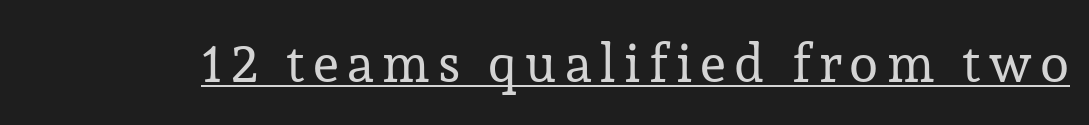
{"serif": "yes", "italic": "no", "bold": "no", "weight": "regular", "width": "normal", "stroke_contrast": "low", "x_height": "medium", "monospaced": "no", "underline": "yes", "glyph_px": 53}
